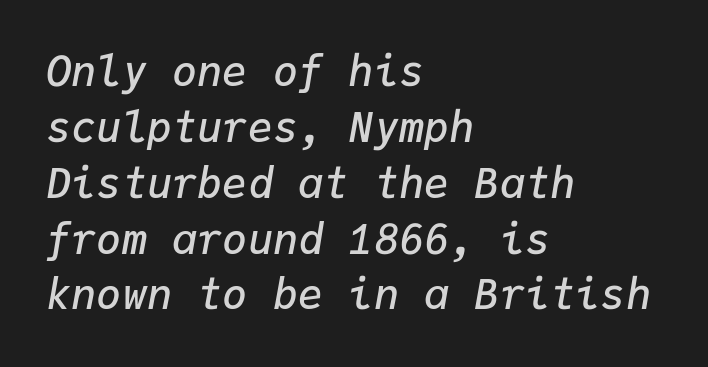
{"italic": "yes", "lean": "right", "slant_degrees": 9, "bold": "semi", "weight": "semibold", "width": "normal", "stroke_contrast": "low", "x_height": "medium", "monospaced": "yes", "underline": "no", "align": "left", "line_spacing": "normal", "line_spacing_ratio": 1.33, "letter_spacing": "normal", "letter_spacing_em": 0.0, "glyph_px": 42}
